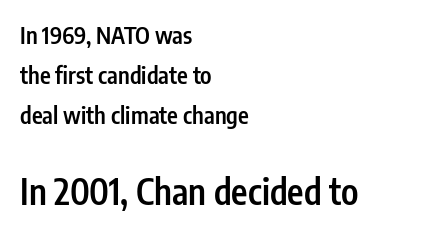
The rendering uses natural spacing where letterforms have individual widths. Check the space under the baseline: it is left empty. What kind of face is this? One without serifs — a sans. The block sitting lower on the canvas is the one with enlarged characters. Nope, not italic — everything's standing straight. Words appear dense and cohesive because spacing is normal.
